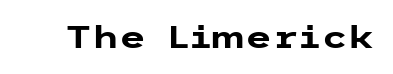
{"serif": "no", "italic": "no", "bold": "yes", "weight": "heavy", "width": "wide", "stroke_contrast": "low", "x_height": "medium", "underline": "no", "letter_spacing": "normal", "letter_spacing_em": 0.0, "glyph_px": 31}
